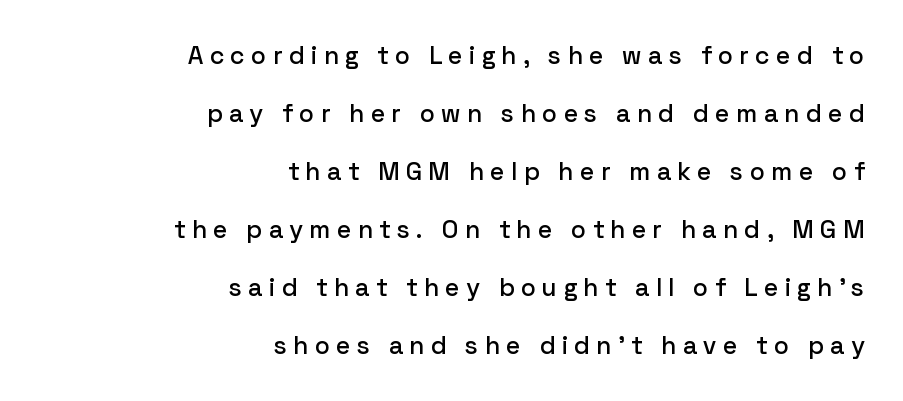
Q: Is the text italic (slanted)? A: No, it is upright.
Q: Is the text underlined? A: No.
Q: How is the paragraph aligned? A: Right-aligned.
Q: Is the spacing between letters normal or unusually wide? A: Unusually wide.
Q: Is the spacing between lines tight, normal or loose? A: Loose.
